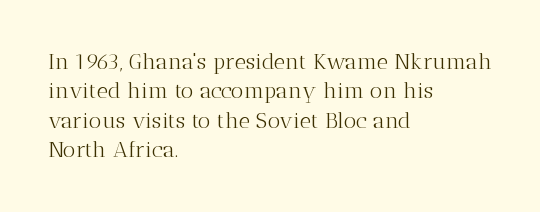
{"italic": "no", "bold": "no", "underline": "no", "align": "left", "line_spacing": "normal", "line_spacing_ratio": 1.34, "letter_spacing": "normal", "letter_spacing_em": 0.0, "glyph_px": 22}
